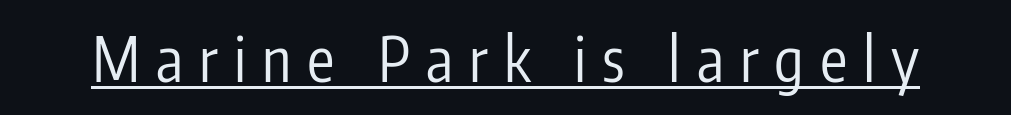
Classification — sans serif. The letters advance in unequal steps, a hallmark of proportional type. A rule runs beneath these lines of type. The gaps between neighbouring characters are conspicuously large. Compared with a typical body face, this is equally light or lighter still.
